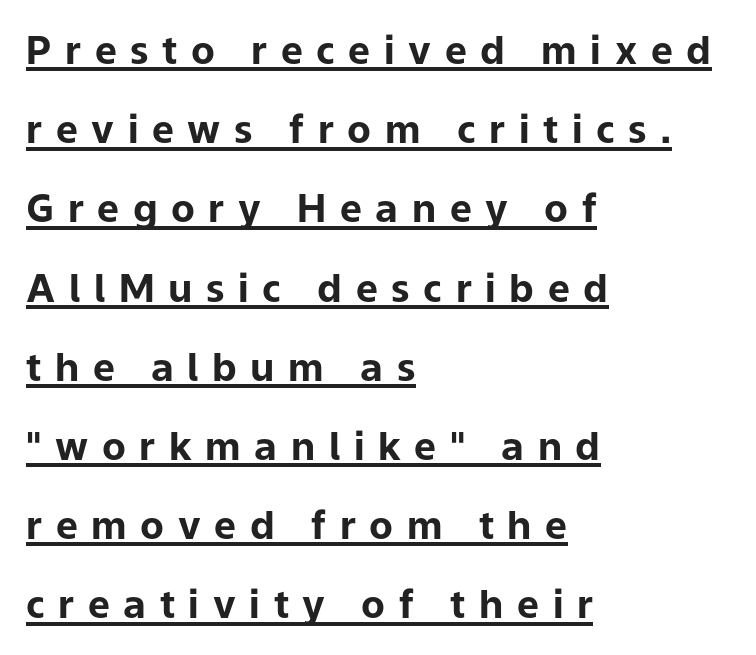
Q: Is the text bold? A: Yes.
Q: Is the text italic (slanted)? A: No, it is upright.
Q: Is the typeface a serif or a sans-serif typeface? A: Sans-serif.
Q: Is the text underlined? A: Yes.
Q: How is the paragraph aligned? A: Left-aligned.
Q: Is the spacing between letters normal or unusually wide? A: Unusually wide.
Q: Is the spacing between lines tight, normal or loose? A: Loose.
Q: Width (condensed, normal, or wide)? A: Normal.
Q: Stroke contrast? A: Low.
Q: x-height? A: Medium.
Q: Monospaced? A: No.
